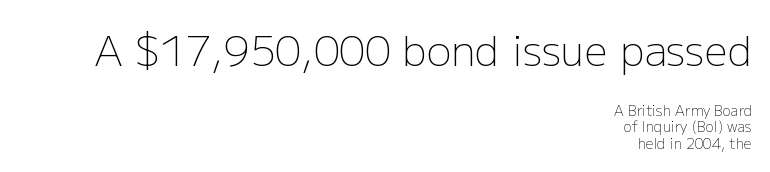
{"serif": "no", "italic": "no", "bold": "no", "weight": "light", "width": "normal", "stroke_contrast": "low", "x_height": "medium", "monospaced": "no", "underline": "no", "align": "right", "line_spacing_ratio": 1.17, "letter_spacing": "normal", "letter_spacing_em": 0.0, "larger_block": "first", "size_ratio": 2.93, "glyph_px": 41}
